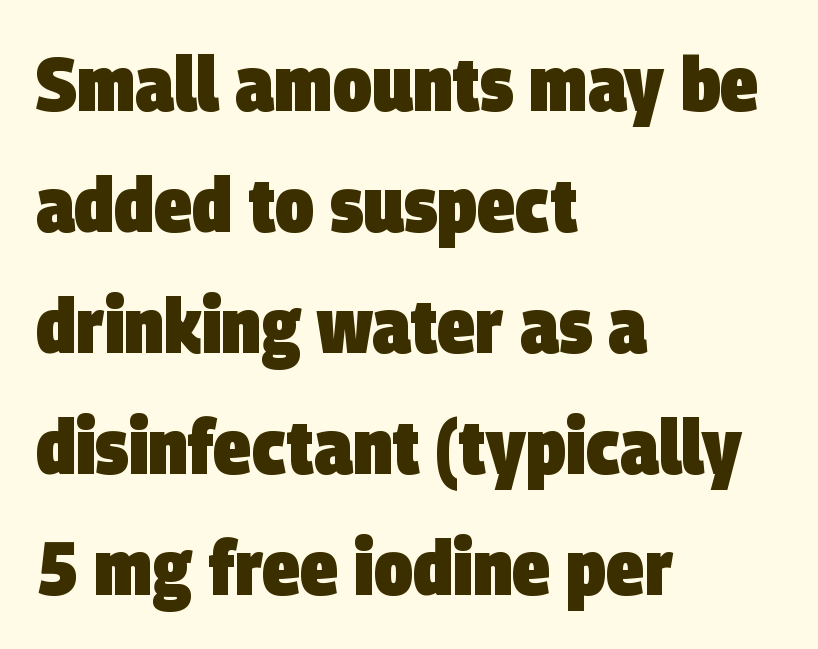
{"serif": "no", "bold": "yes", "weight": "heavy", "width": "condensed", "stroke_contrast": "low", "x_height": "large", "monospaced": "no", "underline": "no", "align": "left", "line_spacing": "normal", "line_spacing_ratio": 1.57, "letter_spacing": "normal", "letter_spacing_em": 0.0, "glyph_px": 77}
